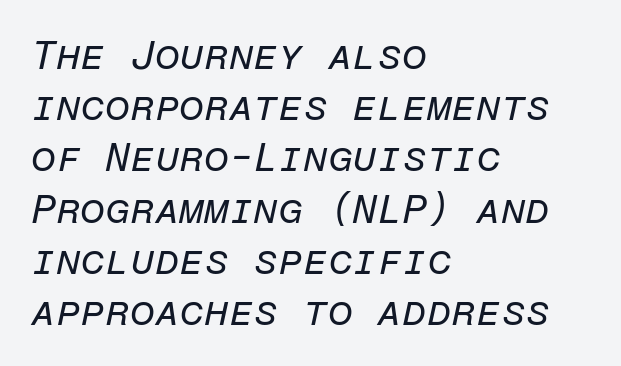
The image shows 40 px regular-weight type, italic (leaning right), monospaced; set left-aligned, normal line spacing (1.28x), normal letter spacing, not underlined; low stroke contrast and a medium x-height.
